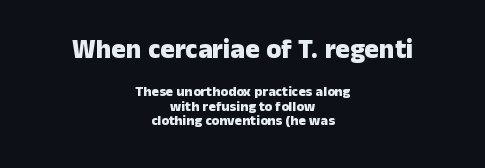
Weight check: bold — yes, fully. Has an underline been added? It has not. The lettering holds an erect, upright posture throughout. This sample is center-justified, so both line endings float freely.
